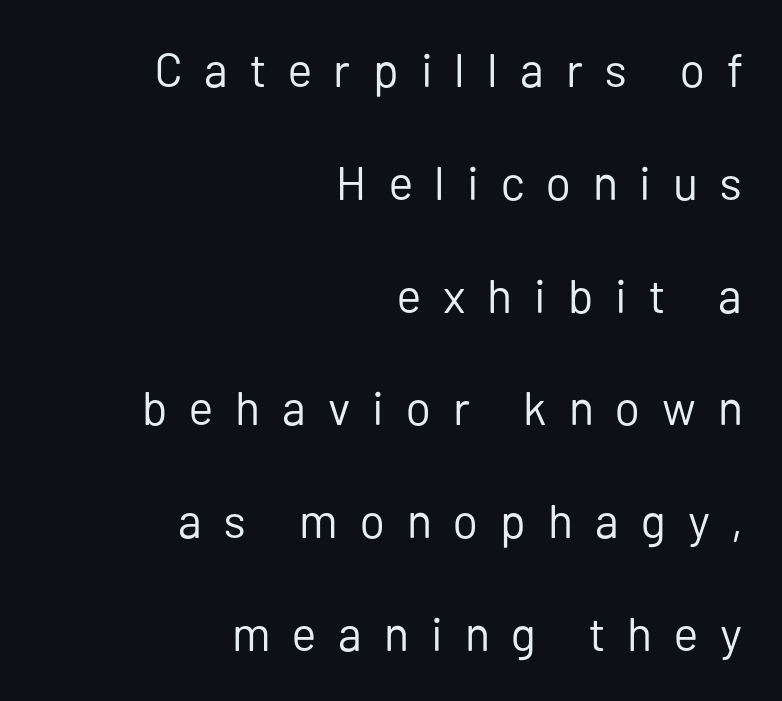
The image shows 47 px regular-weight sans-serif type, upright; set right-aligned, loose line spacing (2.4x), unusually wide letter spacing (+0.47 em), not underlined; low stroke contrast and a medium x-height.
